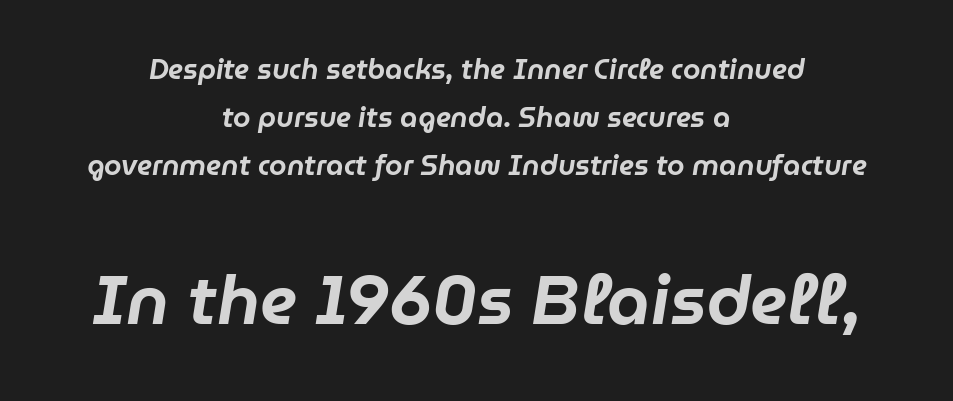
Q: Is the text italic (slanted)? A: Yes, it leans right by about 9 degrees.
Q: Is the text underlined? A: No.
Q: How is the paragraph aligned? A: Centered.
Q: Is the spacing between letters normal or unusually wide? A: Normal.
Q: Which block of text is set in a larger size, the first (top) or the second (bottom)? A: The second (bottom) one.
Q: Width (condensed, normal, or wide)? A: Normal.
Q: Stroke contrast? A: Low.
Q: x-height? A: Medium.
Q: Monospaced? A: No.
